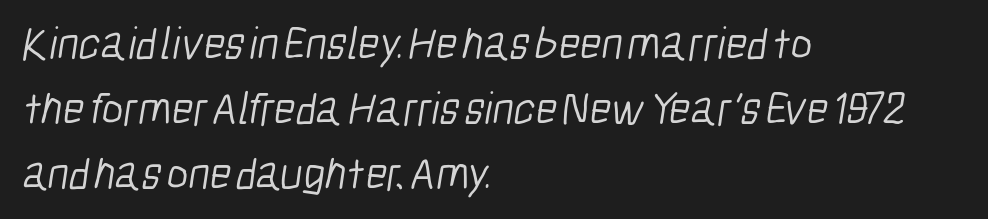
{"serif": "no", "bold": "no", "weight": "light", "width": "condensed", "stroke_contrast": "low", "x_height": "medium", "monospaced": "no", "underline": "no", "align": "left", "line_spacing": "normal", "line_spacing_ratio": 1.41, "letter_spacing": "normal", "letter_spacing_em": 0.0, "glyph_px": 46}
